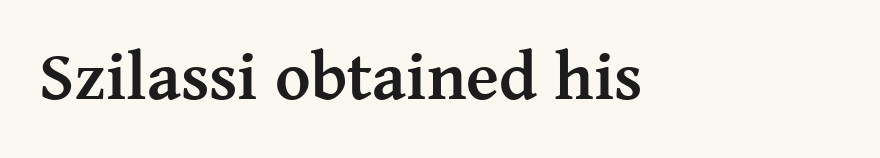
The rendering shows small feet on the letterforms — a serif design. Only glyphs here, with clear space below each row. Here the designer chose a conventional face with non-uniform glyph widths. Italic? Not at all — the glyphs are vertical. The letters sit at their default tracking, neither squeezed nor spread. Typesetter's note: full bold, strokes at maximum text heaviness.
